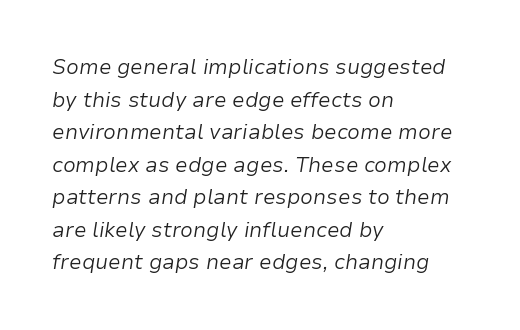
The image shows 21 px text type, italic (leaning right); set left-aligned, normal line spacing (1.55x), normal letter spacing, not underlined.
